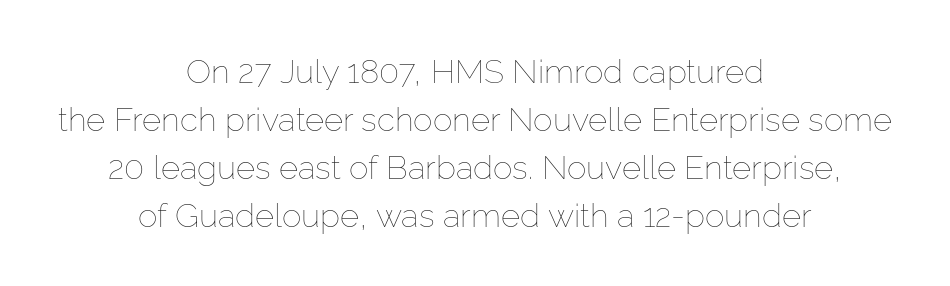
Q: Is the text bold? A: No.
Q: Is the text italic (slanted)? A: No, it is upright.
Q: Is the text underlined? A: No.
Q: How is the paragraph aligned? A: Centered.
Q: Is the spacing between letters normal or unusually wide? A: Normal.
Q: Is the spacing between lines tight, normal or loose? A: Normal.
Q: Width (condensed, normal, or wide)? A: Normal.
Q: Stroke contrast? A: Low.
Q: x-height? A: Medium.
Q: Monospaced? A: No.
